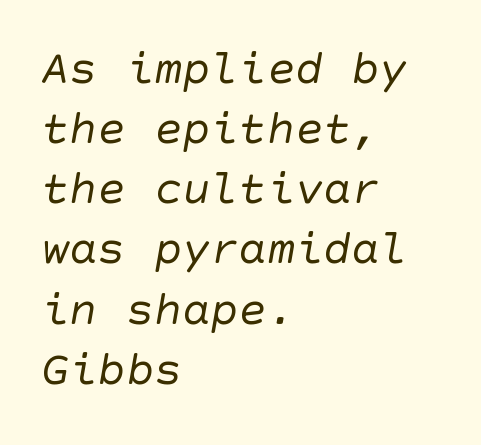
The image shows 47 px regular-weight sans-serif type; set left-aligned, normal line spacing (1.28x), normal letter spacing, not underlined; low stroke contrast and a large x-height.
